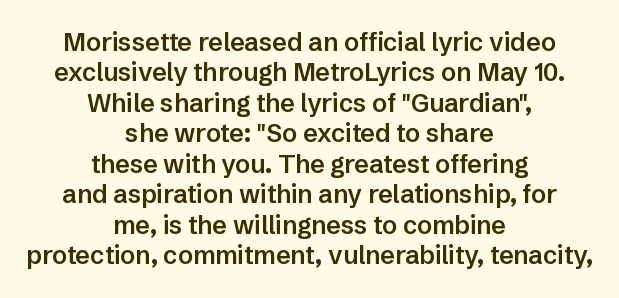
{"italic": "no", "bold": "semi", "underline": "no", "align": "center", "line_spacing_ratio": 1.22, "letter_spacing": "normal", "letter_spacing_em": 0.0, "glyph_px": 25}
